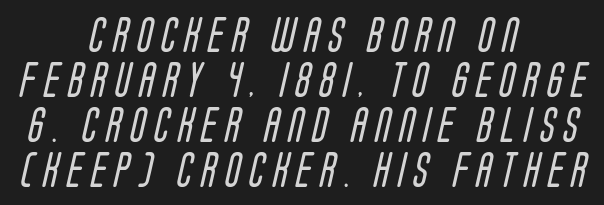
Letters have the restrained weight of plain body copy at most. Caption: expanded tracking, letters set apart. Character widths vary here, with narrow letters taking less room than wide ones. Students, observe: this is what conventionally led text looks like.
